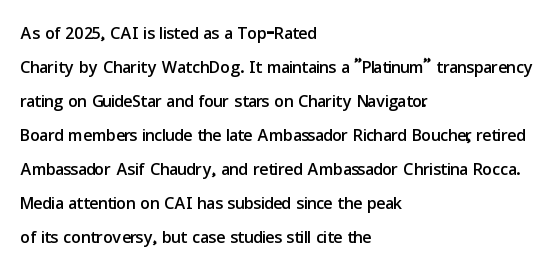
The image shows 24 px text type, upright; set left-aligned, normal line spacing (1.42x), normal letter spacing, not underlined.
